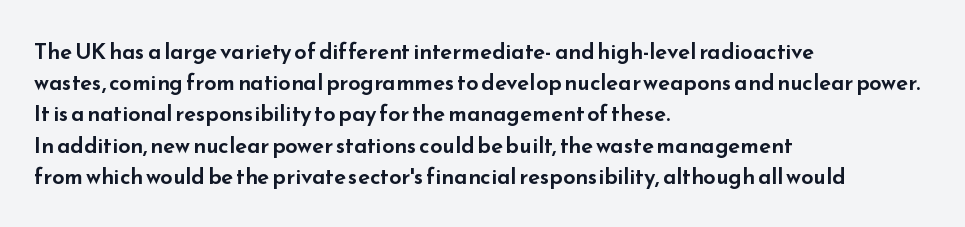
Q: Is the text italic (slanted)? A: No, it is upright.
Q: Is the text underlined? A: No.
Q: How is the paragraph aligned? A: Left-aligned.
Q: Is the spacing between letters normal or unusually wide? A: Normal.
Q: Is the spacing between lines tight, normal or loose? A: Normal.
